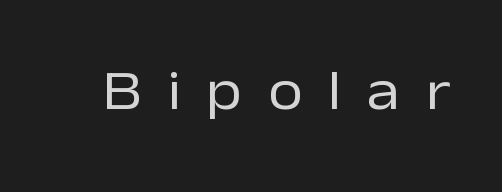
Stroke mass is kept to a normal reading level or below. Descenders are the only things crossing below the line. The rendering uses natural spacing where letterforms have individual widths. This is sans-serif lettering, the kind often seen on screens and signage.
